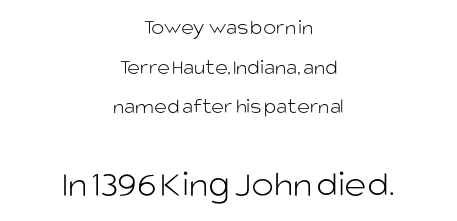
The image shows 38 px light sans-serif type, upright; set centered, line spacing 1.8x, normal letter spacing, not underlined; the second (bottom) block is 1.73x larger; low stroke contrast and a large x-height.
